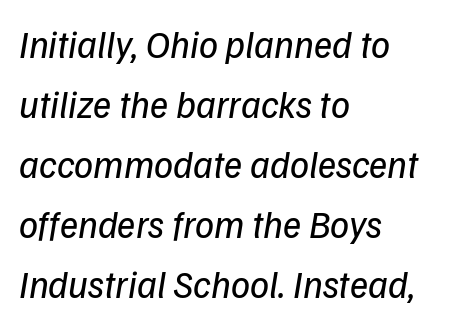
Only glyphs here, with clear space below each row. The line texture is even and compact thanks to regular tracking. Reading down the block, your eye returns to a fixed left position each line. Each letter keeps its own natural width here, so spacing adapts to shape.
